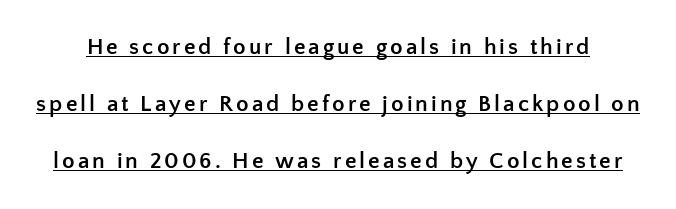
Every stem runs plumb, perpendicular to the baseline. What weight is shown? A full bold with thick strokes. Leading: increased. Quick note: underline on.
